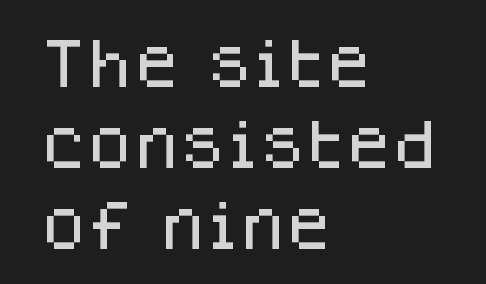
Q: Is the text italic (slanted)? A: No, it is upright.
Q: Is the typeface a serif or a sans-serif typeface? A: Sans-serif.
Q: Is the text underlined? A: No.
Q: How is the paragraph aligned? A: Left-aligned.
Q: Is the spacing between letters normal or unusually wide? A: Normal.
Q: Is the spacing between lines tight, normal or loose? A: Normal.
Q: Width (condensed, normal, or wide)? A: Normal.
Q: Stroke contrast? A: Low.
Q: x-height? A: Large.
Q: Monospaced? A: No.
